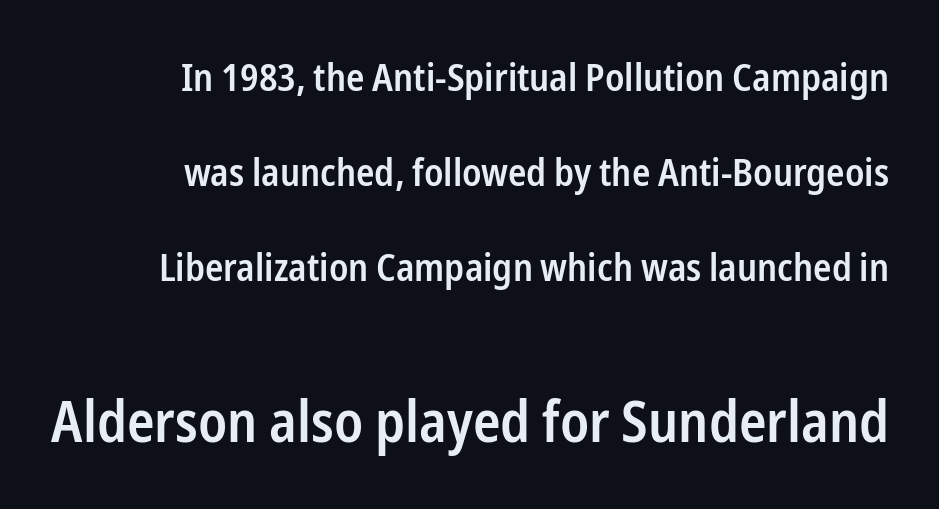
What stands out about the letter spacing? Nothing — it is the standard amount. In terms of letterform style, serifs are entirely absent. You could not count columns in this text — the font is proportionally spaced. You get the small type first, then a jump to larger type.
